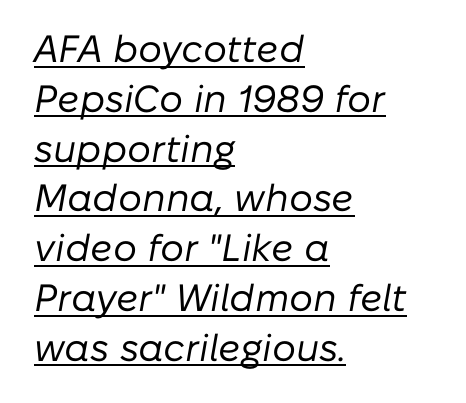
Q: Is the text bold? A: No.
Q: Is the text italic (slanted)? A: Yes, it leans right by about 10 degrees.
Q: Is the text underlined? A: Yes.
Q: How is the paragraph aligned? A: Left-aligned.
Q: Is the spacing between letters normal or unusually wide? A: Normal.
Q: Is the spacing between lines tight, normal or loose? A: Normal.
Q: Width (condensed, normal, or wide)? A: Normal.
Q: Stroke contrast? A: Low.
Q: x-height? A: Medium.
Q: Monospaced? A: No.
